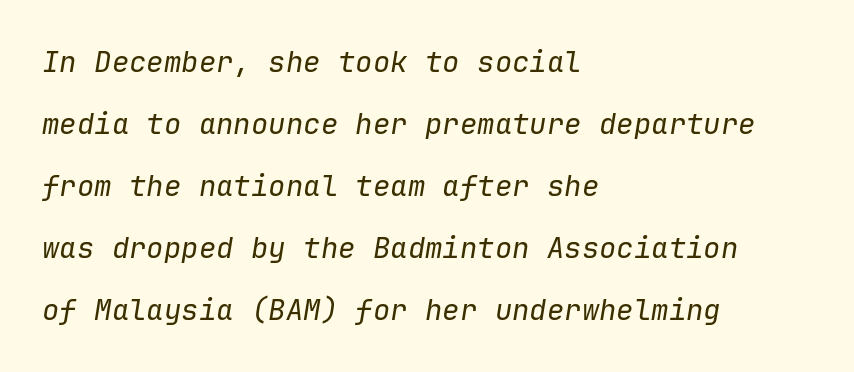
You could fit nearly another row in the gap between these rows. Monospaced: the letters line up in strict vertical columns. Each row of text sits above clean, open space. Is the block centered? No — it sits flush against the left margin.
